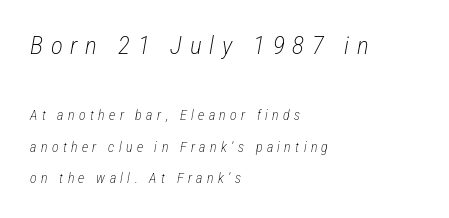
The image shows 25 px text type, italic (leaning right); set left-aligned, loose line spacing (2.27x), unusually wide letter spacing (+0.31 em), not underlined; the first (top) block is 1.79x larger.
